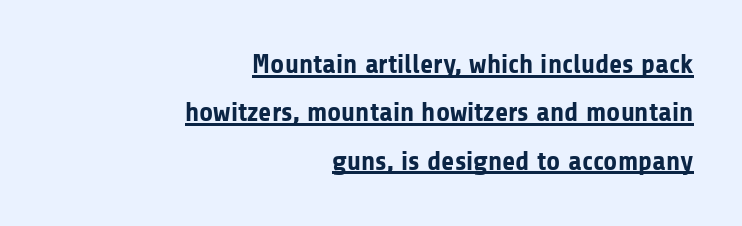
The image shows 27 px bold type, upright; set right-aligned, line spacing 1.79x, normal letter spacing, underlined.
